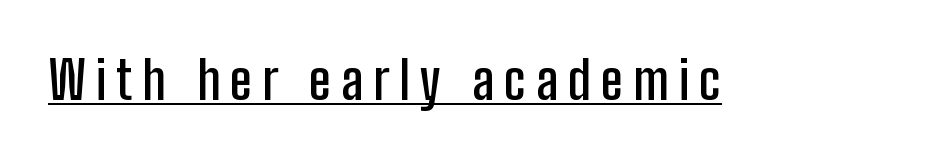
The rendering uses natural spacing where letterforms have individual widths. Notice how a bar underscores the lettering throughout. Font category for this specimen: sans-serif. The lettering stays uniformly vertical, giving the passage a roman look. The rendering uses a semibold face; strokes are thickened but not to full bold.
